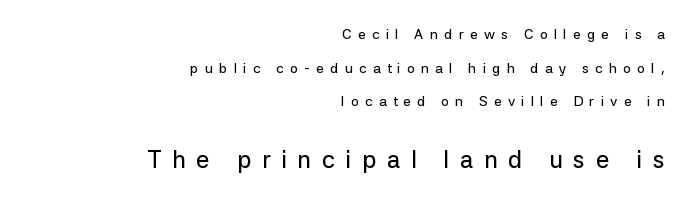
Q: Is the text italic (slanted)? A: No, it is upright.
Q: Is the text underlined? A: No.
Q: How is the paragraph aligned? A: Right-aligned.
Q: Is the spacing between letters normal or unusually wide? A: Unusually wide.
Q: Is the spacing between lines tight, normal or loose? A: Loose.
Q: Which block of text is set in a larger size, the first (top) or the second (bottom)? A: The second (bottom) one.
